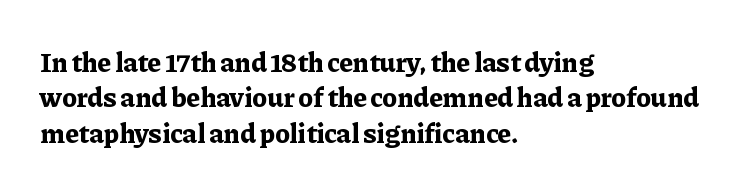
{"serif": "yes", "italic": "no", "bold": "yes", "weight": "bold", "width": "normal", "stroke_contrast": "low", "x_height": "medium", "monospaced": "no", "underline": "no", "align": "left", "line_spacing": "normal", "line_spacing_ratio": 1.26, "letter_spacing": "normal", "letter_spacing_em": 0.0, "glyph_px": 28}
